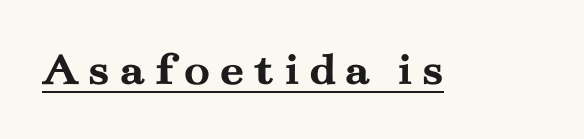
{"serif": "yes", "italic": "no", "bold": "yes", "weight": "semibold", "width": "wide", "stroke_contrast": "medium", "x_height": "small", "monospaced": "no", "underline": "yes", "glyph_px": 48}
